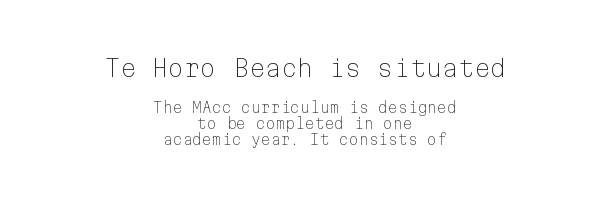
{"italic": "no", "bold": "no", "underline": "no", "align": "center", "line_spacing": "tight", "line_spacing_ratio": 1.14, "letter_spacing": "normal", "letter_spacing_em": 0.0, "larger_block": "first", "size_ratio": 1.64, "glyph_px": 23}
